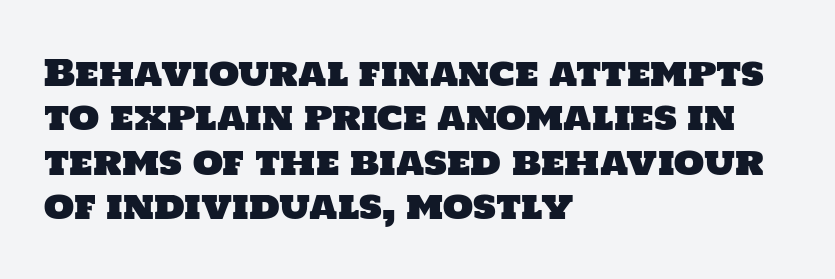
{"serif": "no", "width": "normal", "stroke_contrast": "low", "x_height": "large", "monospaced": "no", "underline": "no", "align": "left", "line_spacing": "normal", "line_spacing_ratio": 1.27, "letter_spacing": "normal", "letter_spacing_em": 0.0, "glyph_px": 35}
